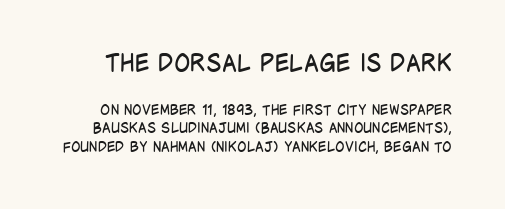
The image shows 24 px text type, upright; set normal line spacing (1.32x), normal letter spacing, not underlined; the first (top) block is 1.71x larger.
